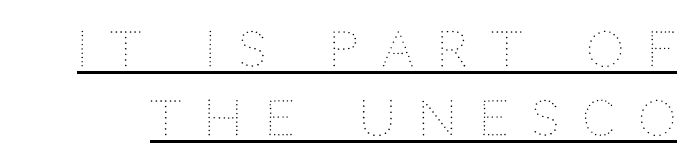
A typesetter would mark this as roman, not italic. Loose tracking; the words dissolve into strings of separated letters. Here the designer chose a conventional face with non-uniform glyph widths. In designer terms, the underline attribute is active on this setting. The line-height multiplier appears to be the usual default. Weight: not bold — regular or lighter.
